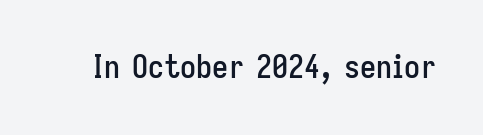
The image shows 32 px condensed sans-serif type, upright; set normal letter spacing, not underlined; low stroke contrast and a medium x-height.
